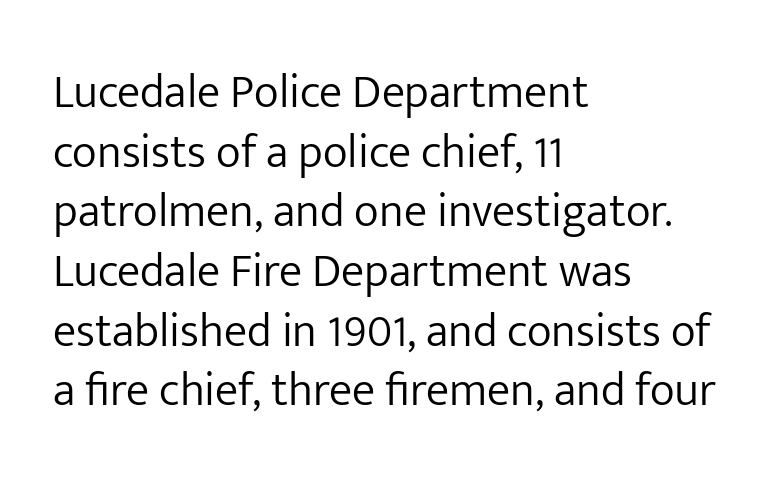
Q: Is the text bold? A: No.
Q: Is the text italic (slanted)? A: No, it is upright.
Q: Is the typeface a serif or a sans-serif typeface? A: Sans-serif.
Q: Is the text underlined? A: No.
Q: How is the paragraph aligned? A: Left-aligned.
Q: Is the spacing between letters normal or unusually wide? A: Normal.
Q: Is the spacing between lines tight, normal or loose? A: Normal.
Q: Width (condensed, normal, or wide)? A: Normal.
Q: Stroke contrast? A: Low.
Q: x-height? A: Medium.
Q: Monospaced? A: No.
